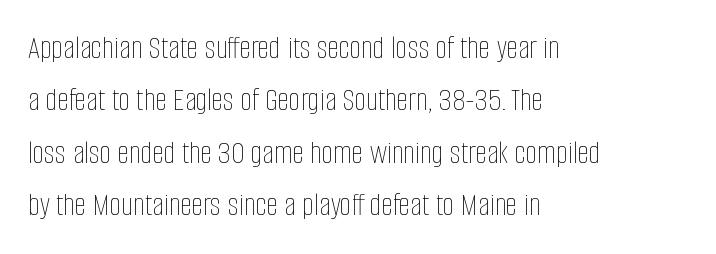
The image shows 33 px thin, condensed type, upright; set left-aligned, normal line spacing (1.59x), normal letter spacing, not underlined; low stroke contrast and a large x-height.
